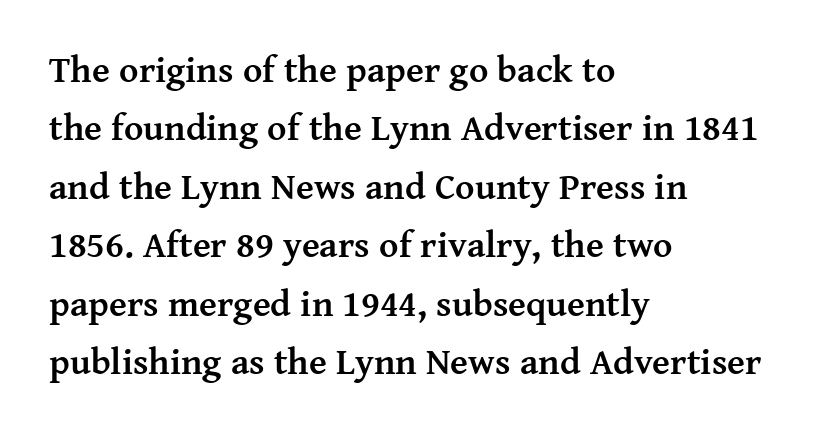
Q: Is the text bold? A: Yes.
Q: Is the text italic (slanted)? A: No, it is upright.
Q: Is the typeface a serif or a sans-serif typeface? A: Serif.
Q: Is the text underlined? A: No.
Q: How is the paragraph aligned? A: Left-aligned.
Q: Is the spacing between letters normal or unusually wide? A: Normal.
Q: Is the spacing between lines tight, normal or loose? A: Normal.
Q: Width (condensed, normal, or wide)? A: Normal.
Q: Stroke contrast? A: Medium.
Q: x-height? A: Medium.
Q: Monospaced? A: No.
